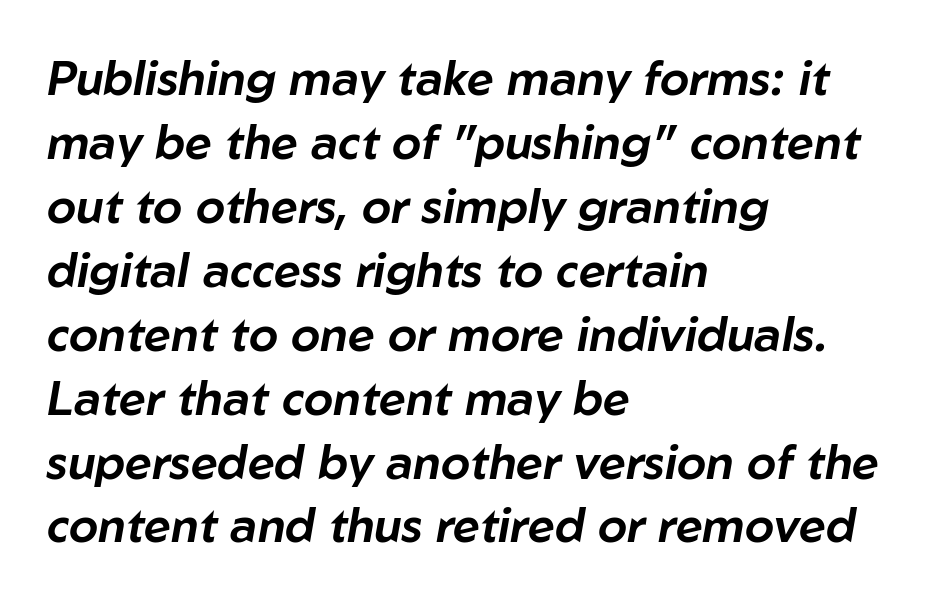
Q: Is the text italic (slanted)? A: Yes, it leans right by about 10 degrees.
Q: Is the text underlined? A: No.
Q: How is the paragraph aligned? A: Left-aligned.
Q: Is the spacing between letters normal or unusually wide? A: Normal.
Q: Is the spacing between lines tight, normal or loose? A: Normal.
Q: Width (condensed, normal, or wide)? A: Normal.
Q: Stroke contrast? A: Low.
Q: x-height? A: Medium.
Q: Monospaced? A: No.
